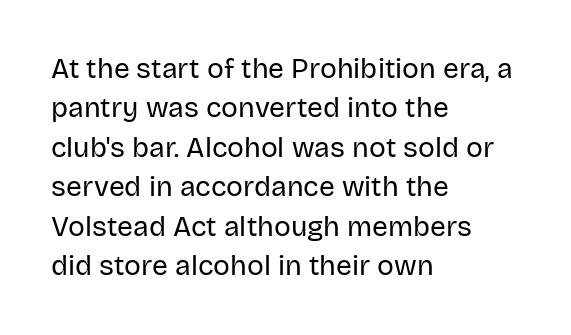
The image shows 28 px regular-weight sans-serif type, upright; set left-aligned, normal line spacing (1.41x), normal letter spacing, not underlined; low stroke contrast and a large x-height.
